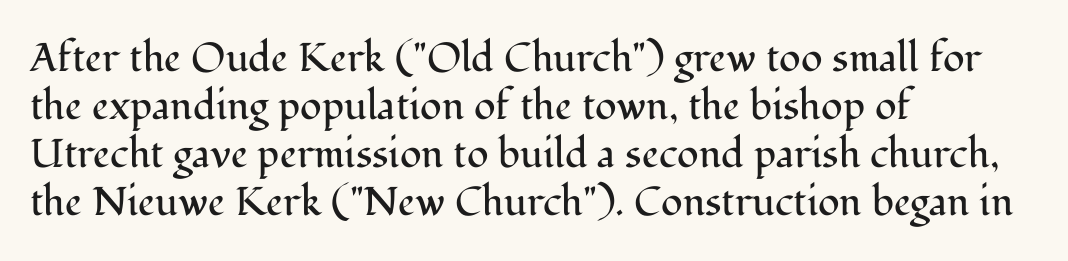
Do the characters align in a grid? No, the font is proportional. Notice how the stems are strictly vertical — no italics here. Stems here are at most as thick as an everyday book face. Honestly, there is no underline to notice here at all. You can tell from the footed stems that serif type was used. Standard letterfit; no display-style spreading of the glyphs.
